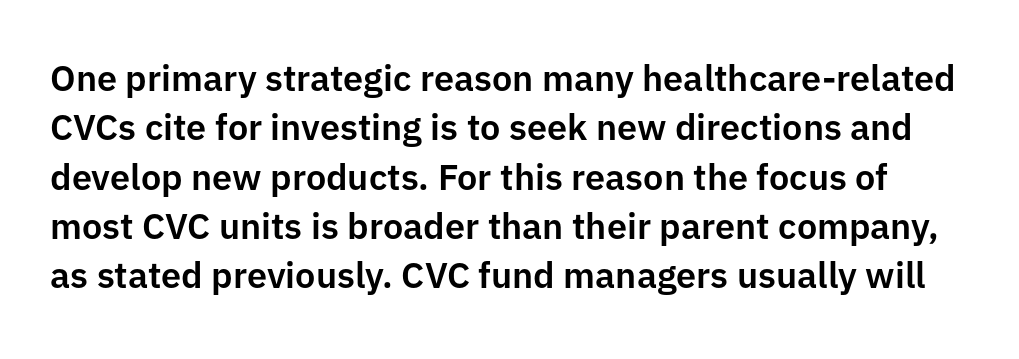
{"serif": "no", "italic": "no", "width": "normal", "stroke_contrast": "low", "x_height": "medium", "monospaced": "no", "underline": "no", "line_spacing": "normal", "line_spacing_ratio": 1.37, "letter_spacing": "normal", "letter_spacing_em": 0.0, "glyph_px": 36}
